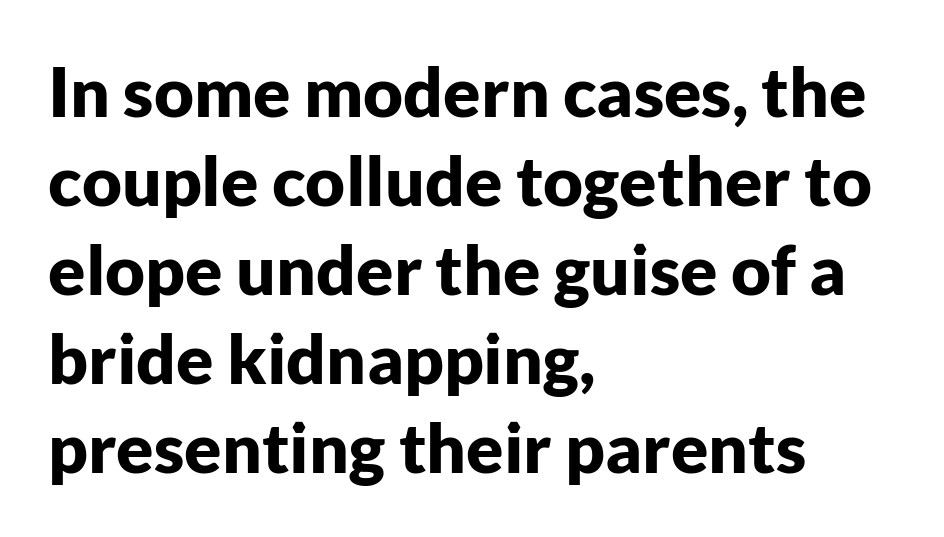
Q: Is the text bold? A: Yes.
Q: Is the text italic (slanted)? A: No, it is upright.
Q: Is the typeface a serif or a sans-serif typeface? A: Sans-serif.
Q: Is the text underlined? A: No.
Q: How is the paragraph aligned? A: Left-aligned.
Q: Is the spacing between letters normal or unusually wide? A: Normal.
Q: Is the spacing between lines tight, normal or loose? A: Normal.
Q: Width (condensed, normal, or wide)? A: Normal.
Q: Stroke contrast? A: Low.
Q: x-height? A: Medium.
Q: Monospaced? A: No.
